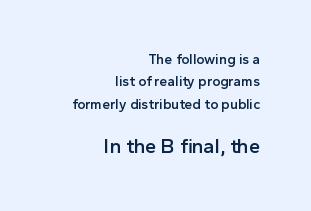
Q: Is the text bold? A: Semi-bold.
Q: Is the text italic (slanted)? A: No, it is upright.
Q: Is the text underlined? A: No.
Q: How is the paragraph aligned? A: Right-aligned.
Q: Is the spacing between letters normal or unusually wide? A: Normal.
Q: Is the spacing between lines tight, normal or loose? A: Normal.
Q: Which block of text is set in a larger size, the first (top) or the second (bottom)? A: The second (bottom) one.
